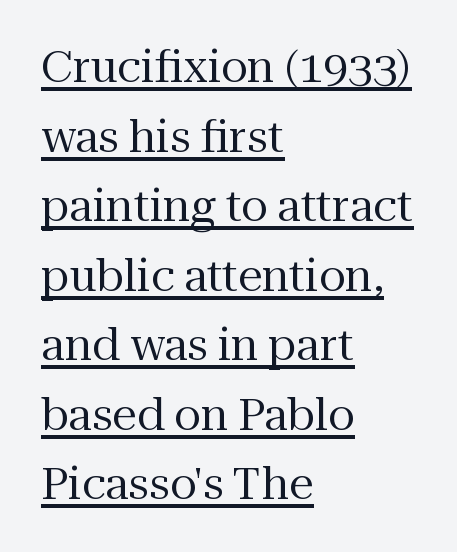
On a weight scale, this lands at 450 or below. Stroke terminals: seriffed. How are the letters spaced? Ordinarily, with no added tracking. The passage shown stacks its lines at a standard gap. The passage shown is underscored from start to finish.
